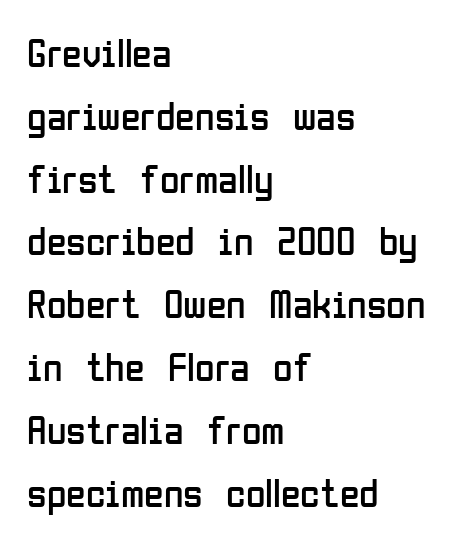
The typesetter chose a ragged-right arrangement here. Line spacing here is normal. Type style note: lacks serifs. The cut favours lightness, reaching ordinary text weight at its darkest. Italic? Not at all — the glyphs are vertical.
